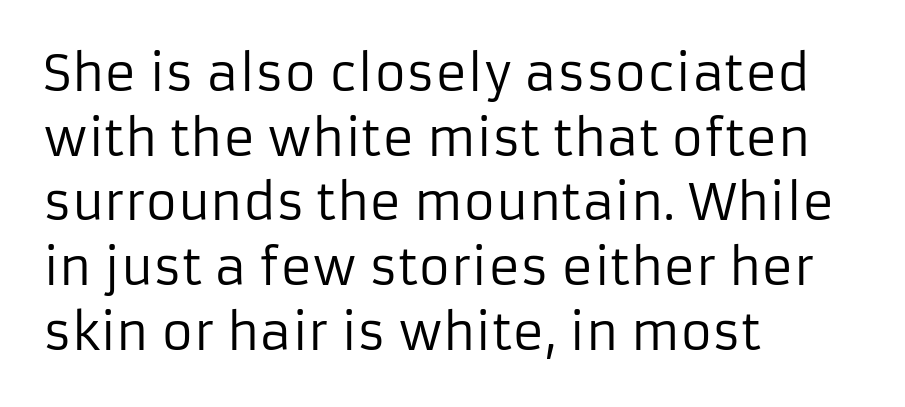
{"serif": "no", "italic": "no", "bold": "no", "weight": "regular", "width": "normal", "stroke_contrast": "low", "x_height": "medium", "monospaced": "no", "underline": "no", "align": "left", "line_spacing": "normal", "line_spacing_ratio": 1.32, "letter_spacing": "normal", "letter_spacing_em": 0.0, "glyph_px": 49}
